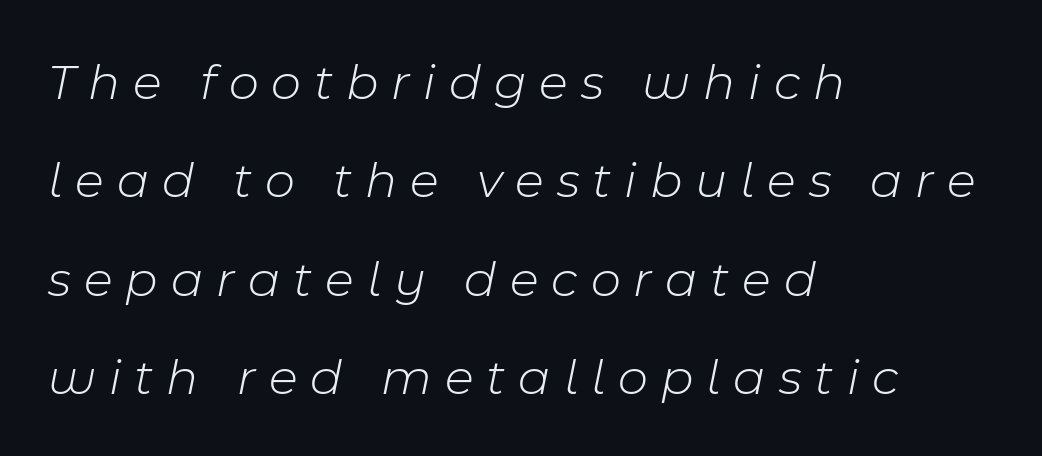
The image shows 52 px light type, italic (leaning right); set left-aligned, line spacing 1.89x, unusually wide letter spacing (+0.25 em), not underlined; low stroke contrast and a medium x-height.
